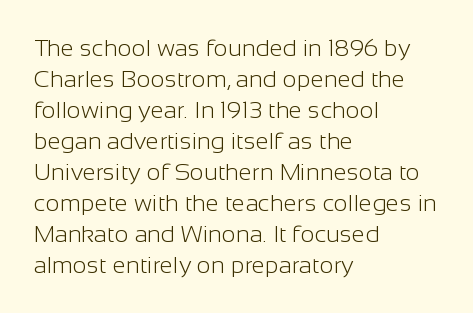
The image shows 24 px text type, upright; set left-aligned, normal line spacing (1.29x), normal letter spacing, not underlined.
